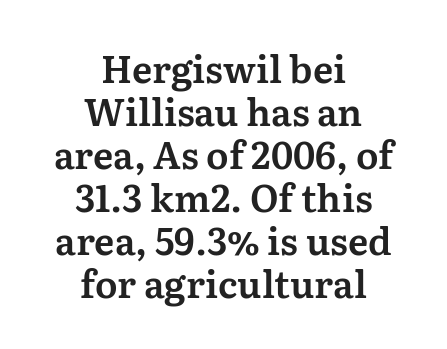
The image shows 37 px serif type, upright; set centered, line spacing 1.16x, normal letter spacing, not underlined; medium stroke contrast and a medium x-height.
